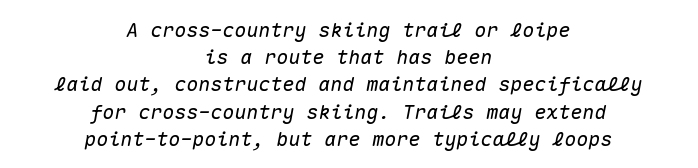
The image shows 20 px text type, italic (leaning right); set centered, normal line spacing (1.36x), normal letter spacing, not underlined.
